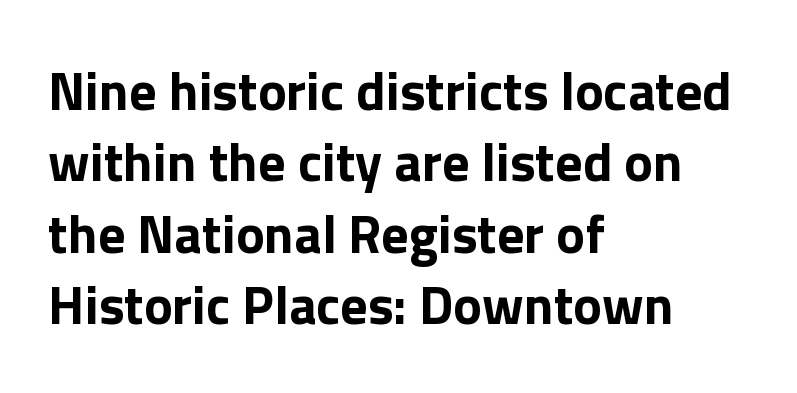
Each word holds together tightly as a unit, with standard inter-letter gaps. When letters stand straight like this, we call the style roman or upright. Only glyphs here, with clear space below each row. A classic flush-left, rag-right setting is used for this passage. Looks like regular typesetting: each glyph gets only the width it needs.
